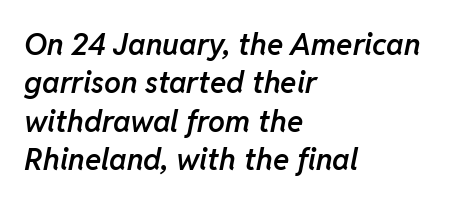
Q: Is the text bold? A: Semi-bold.
Q: Is the text italic (slanted)? A: Yes, it leans right by about 11 degrees.
Q: Is the text underlined? A: No.
Q: How is the paragraph aligned? A: Left-aligned.
Q: Is the spacing between letters normal or unusually wide? A: Normal.
Q: Is the spacing between lines tight, normal or loose? A: Normal.
Q: Width (condensed, normal, or wide)? A: Normal.
Q: Stroke contrast? A: Low.
Q: x-height? A: Medium.
Q: Monospaced? A: No.
